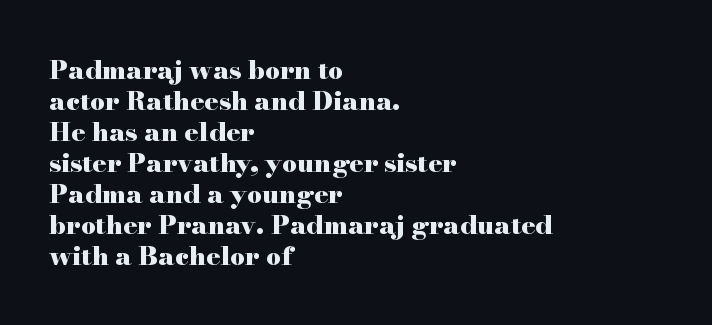
{"italic": "no", "bold": "yes", "underline": "no", "align": "left", "line_spacing_ratio": 1.19, "letter_spacing": "normal", "letter_spacing_em": 0.0, "glyph_px": 26}
